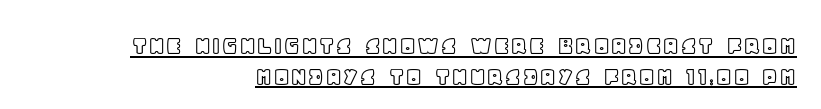
The passage shown stacks its lines with hardly any gap. Honestly, the underline is the first thing you notice here. Think of a printed novel: that variable character pitch is what you see here. The letters stand upright; this is a roman face. Does extra space separate the letters? No, they use regular spacing.
